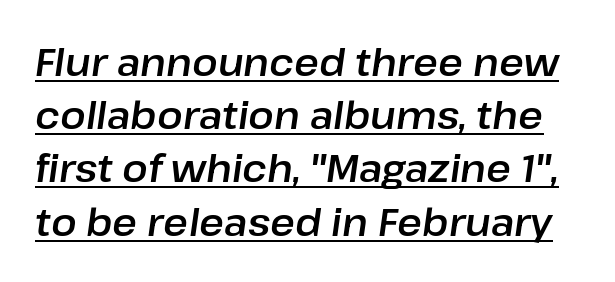
The image shows 38 px text type, italic (leaning right); set normal line spacing (1.4x), normal letter spacing, underlined; low stroke contrast and a medium x-height.
